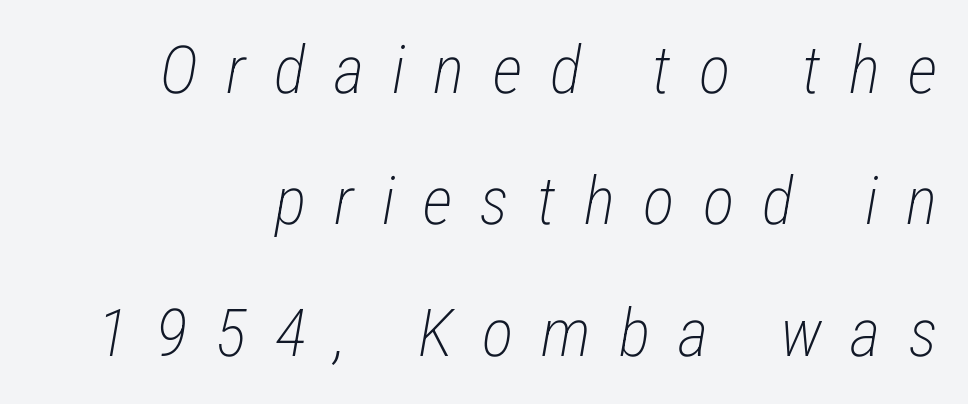
One-word summary of the alignment: right. Heft: none added — not bold. Yep, that's italic — everything's leaning. You could fit nearly another row in the gap between these rows. Proportional: the letters do not fall into vertical columns.
